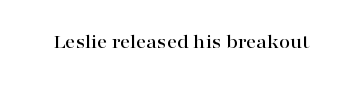
Q: Is the text italic (slanted)? A: No, it is upright.
Q: Is the text underlined? A: No.
Q: Is the spacing between letters normal or unusually wide? A: Normal.
